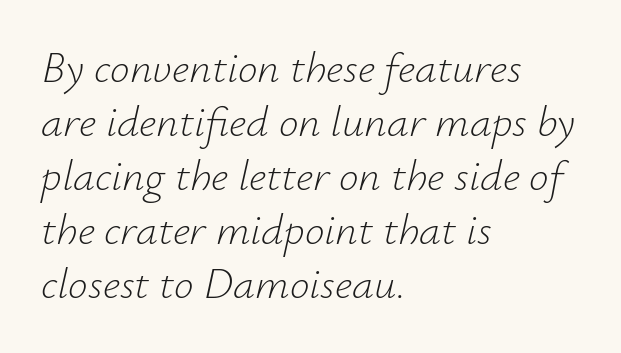
The letters look calm and open, with moderate or lighter stems. Visually the block forms a straight wall on the left and a jagged coastline on the right. Each word holds together tightly as a unit, with standard inter-letter gaps. Glance below the letters and you will spot only blank space.
